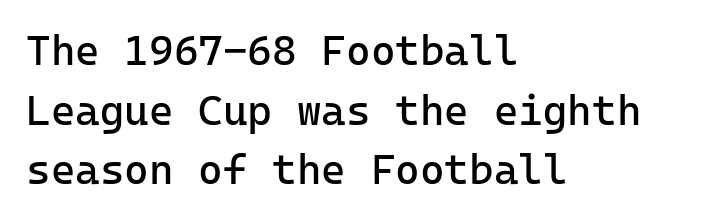
Is this a fixed-width face? Yes — each glyph sits in an identical cell. Nobody drew a line under any word here. A light-to-regular cut is what we see here. The rendering shows plain stroke endings on the letterforms — a sans-serif design.
